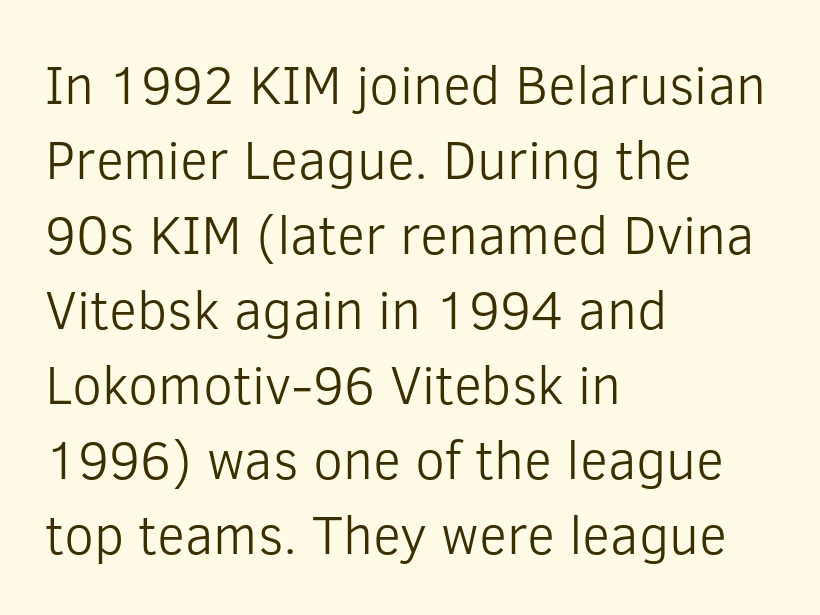
The image shows 54 px light sans-serif type, upright; set left-aligned, normal line spacing (1.39x), normal letter spacing, not underlined; low stroke contrast and a medium x-height.
